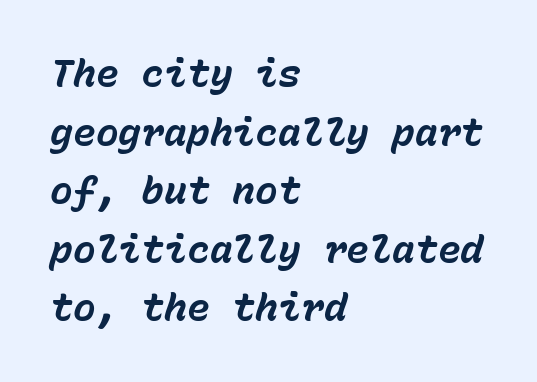
{"italic": "yes", "lean": "right", "slant_degrees": 15, "bold": "yes", "weight": "bold", "width": "normal", "stroke_contrast": "low", "x_height": "medium", "monospaced": "yes", "underline": "no", "align": "left", "line_spacing": "normal", "line_spacing_ratio": 1.54, "letter_spacing": "normal", "letter_spacing_em": 0.0, "glyph_px": 38}
